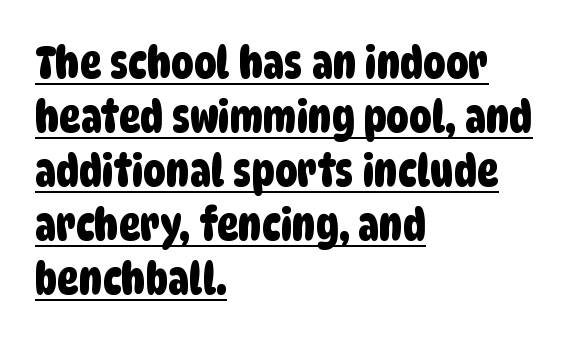
{"serif": "no", "width": "condensed", "stroke_contrast": "low", "x_height": "large", "monospaced": "no", "underline": "yes", "align": "left", "line_spacing_ratio": 1.2, "letter_spacing": "normal", "letter_spacing_em": 0.0, "glyph_px": 45}
